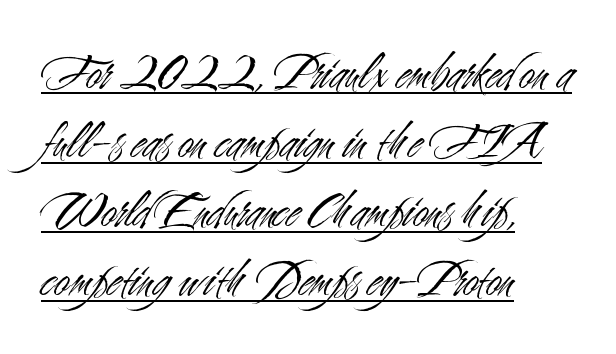
Does the copy run flush right? No — it runs flush left. Underlined type. Note the varied advance widths — an 'i' is clearly narrower than an 'm'. This sample uses plain, unmodified letter spacing. No letter is thick-stroked: the sample isn't bold.
